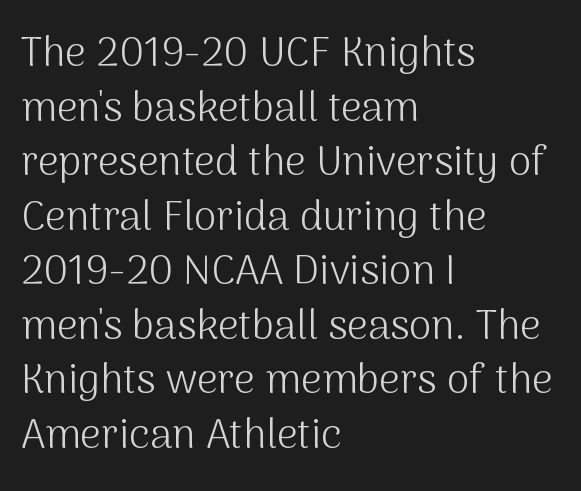
The image shows 41 px light sans-serif type, upright; set left-aligned, normal line spacing (1.33x), normal letter spacing, not underlined; medium stroke contrast and a medium x-height.
